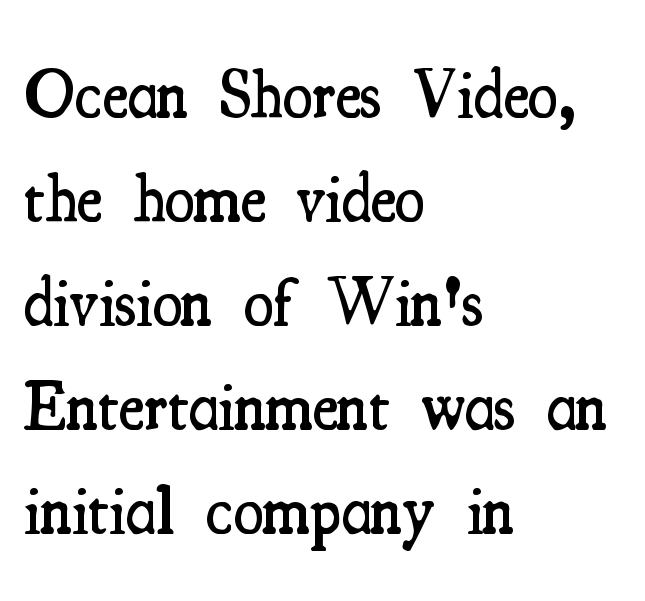
{"serif": "yes", "italic": "no", "bold": "semi", "weight": "semibold", "width": "condensed", "stroke_contrast": "medium", "x_height": "small", "monospaced": "no", "underline": "no", "align": "left", "line_spacing": "normal", "line_spacing_ratio": 1.53, "letter_spacing": "normal", "letter_spacing_em": 0.0, "glyph_px": 68}
